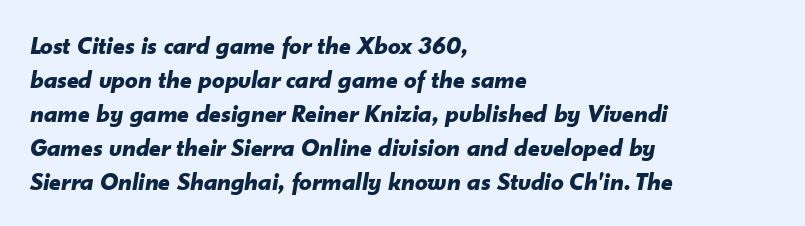
{"italic": "yes", "lean": "right", "slant_degrees": 10, "bold": "yes", "underline": "no", "align": "left", "line_spacing": "normal", "line_spacing_ratio": 1.36, "letter_spacing": "normal", "letter_spacing_em": 0.0, "glyph_px": 25}
